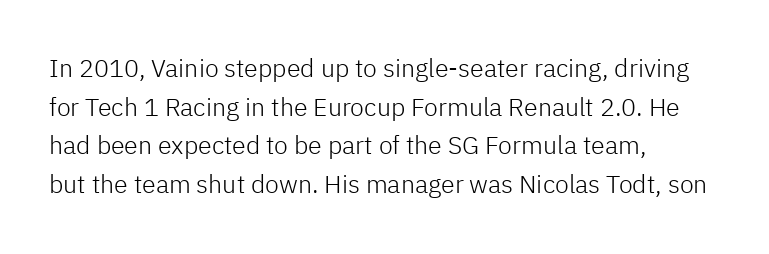
The image shows 25 px text type, upright; set left-aligned, normal line spacing (1.55x), normal letter spacing, not underlined.
